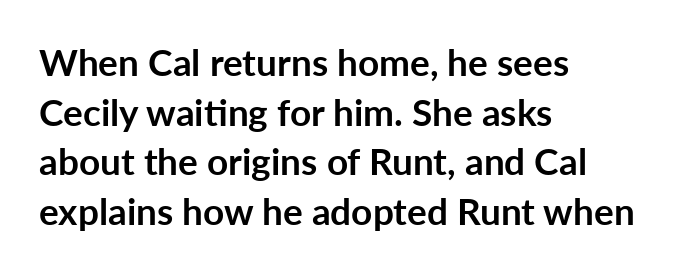
Horizontal alignment here is leftward, the default for most running prose. Observe the ordinary spacing: letters are neighbours, not strangers. The designer went with a sans here, leaving each stem footless. The letters advance in unequal steps, a hallmark of proportional type. These lines were composed using upright roman letters. Decoration check: the copy has no underline.
